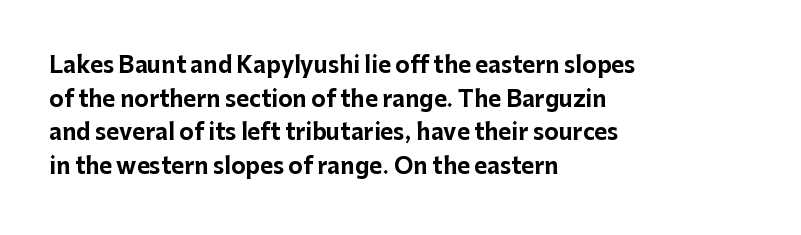
The image shows 22 px bold type, upright; set left-aligned, normal line spacing (1.53x), normal letter spacing, not underlined.
